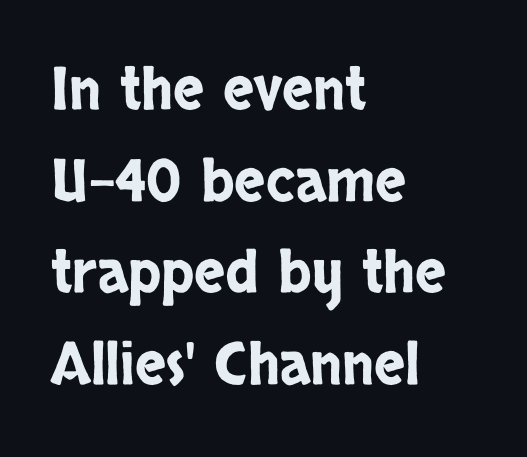
Q: Is the text italic (slanted)? A: No, it is upright.
Q: Is the typeface a serif or a sans-serif typeface? A: Sans-serif.
Q: Is the text underlined? A: No.
Q: How is the paragraph aligned? A: Left-aligned.
Q: Is the spacing between letters normal or unusually wide? A: Normal.
Q: Is the spacing between lines tight, normal or loose? A: Normal.
Q: Width (condensed, normal, or wide)? A: Condensed.
Q: Stroke contrast? A: Low.
Q: x-height? A: Large.
Q: Monospaced? A: No.
